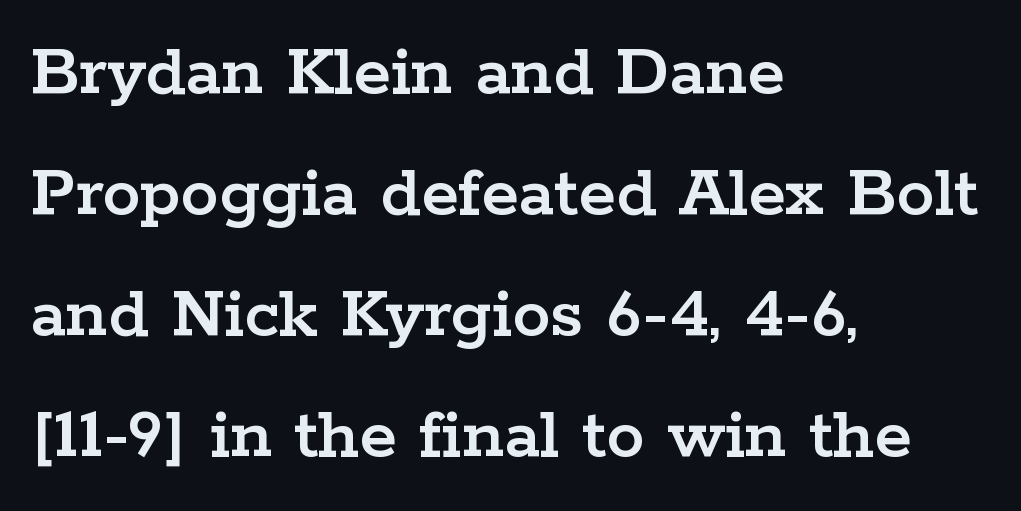
Compared with typical body copy, the letter spacing here is the same. Font category for this specimen: serif. The axis of the letterforms is exactly vertical. Typeset ragged right — the left edge is the straight one. The face used here is proportionally spaced, like ordinary book or web type. Descenders hang freely into open space.
